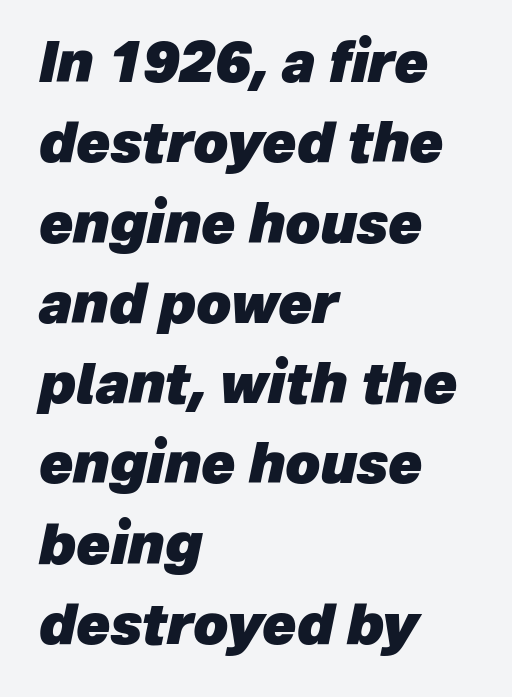
The image shows 55 px heavy type, italic (leaning right); set left-aligned, normal line spacing (1.46x), normal letter spacing, not underlined; low stroke contrast and a medium x-height.
